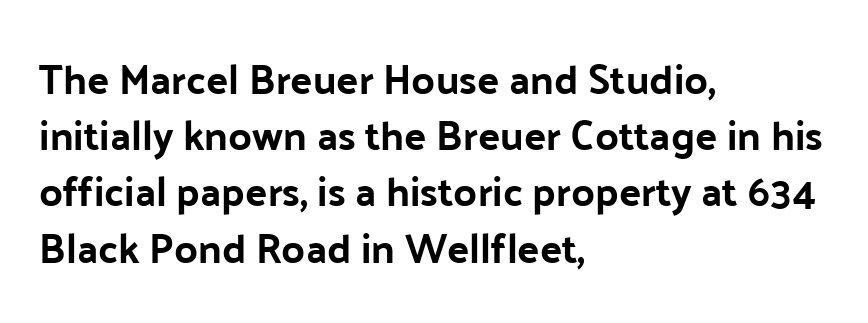
Q: Is the text bold? A: Yes.
Q: Is the text italic (slanted)? A: No, it is upright.
Q: Is the typeface a serif or a sans-serif typeface? A: Sans-serif.
Q: Is the text underlined? A: No.
Q: How is the paragraph aligned? A: Left-aligned.
Q: Is the spacing between letters normal or unusually wide? A: Normal.
Q: Is the spacing between lines tight, normal or loose? A: Normal.
Q: Width (condensed, normal, or wide)? A: Normal.
Q: Stroke contrast? A: Low.
Q: x-height? A: Medium.
Q: Monospaced? A: No.
